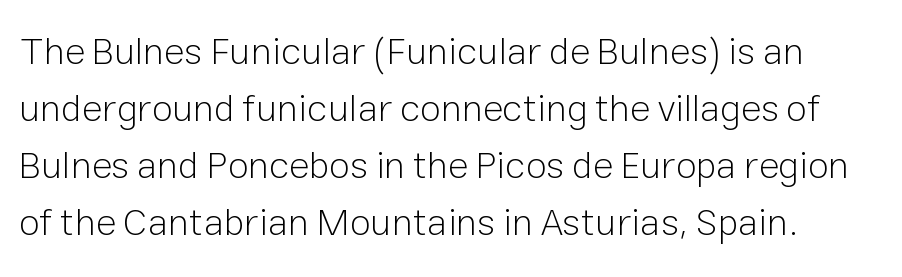
The image shows 38 px light sans-serif type, upright; set normal line spacing (1.5x), normal letter spacing, not underlined; low stroke contrast and a medium x-height.
